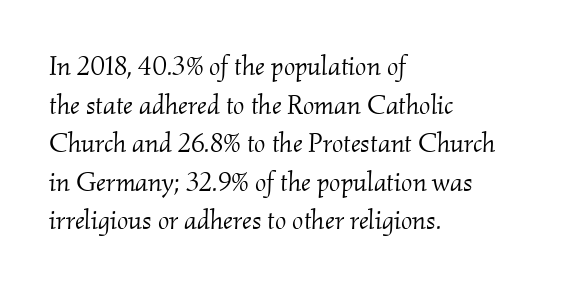
Q: Is the text bold? A: No.
Q: Is the text italic (slanted)? A: Yes, it leans right by about 2 degrees.
Q: Is the text underlined? A: No.
Q: How is the paragraph aligned? A: Left-aligned.
Q: Is the spacing between letters normal or unusually wide? A: Normal.
Q: Is the spacing between lines tight, normal or loose? A: Normal.
